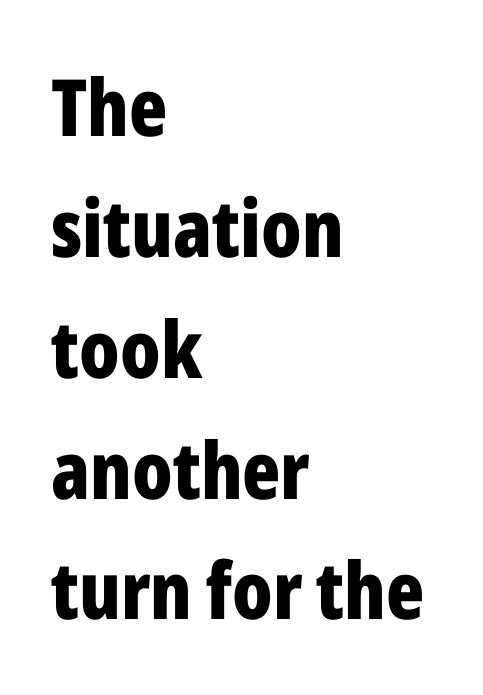
Q: Is the text bold? A: Yes.
Q: Is the text italic (slanted)? A: No, it is upright.
Q: Is the typeface a serif or a sans-serif typeface? A: Sans-serif.
Q: Is the text underlined? A: No.
Q: How is the paragraph aligned? A: Left-aligned.
Q: Is the spacing between letters normal or unusually wide? A: Normal.
Q: Is the spacing between lines tight, normal or loose? A: Normal.
Q: Width (condensed, normal, or wide)? A: Condensed.
Q: Stroke contrast? A: Low.
Q: x-height? A: Medium.
Q: Monospaced? A: No.
